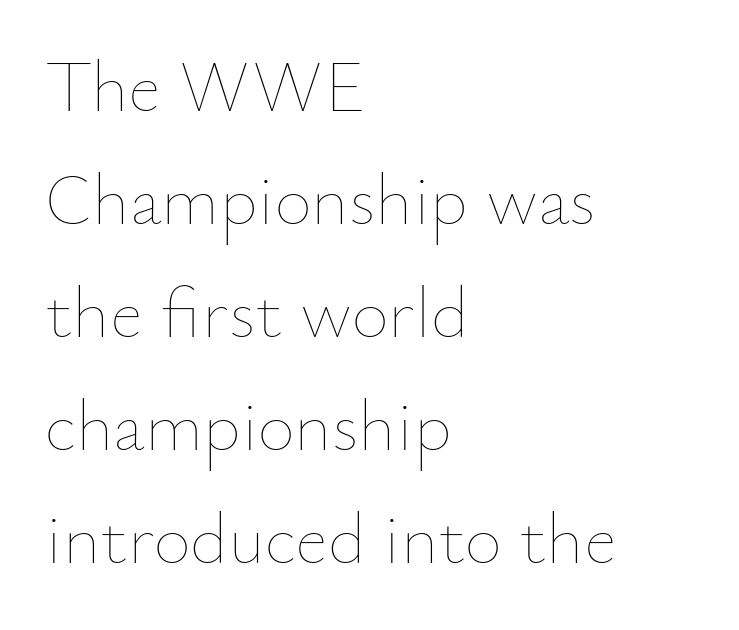
The image shows 72 px thin type, upright; set left-aligned, normal line spacing (1.57x), normal letter spacing, not underlined; low stroke contrast and a small x-height.
